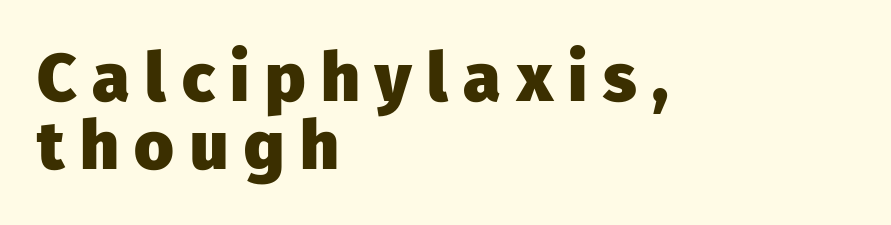
{"serif": "no", "italic": "no", "bold": "yes", "weight": "heavy", "width": "normal", "stroke_contrast": "low", "x_height": "medium", "monospaced": "no", "underline": "no", "align": "left", "line_spacing": "tight", "line_spacing_ratio": 1.0, "letter_spacing": "wide", "letter_spacing_em": 0.23, "glyph_px": 68}
